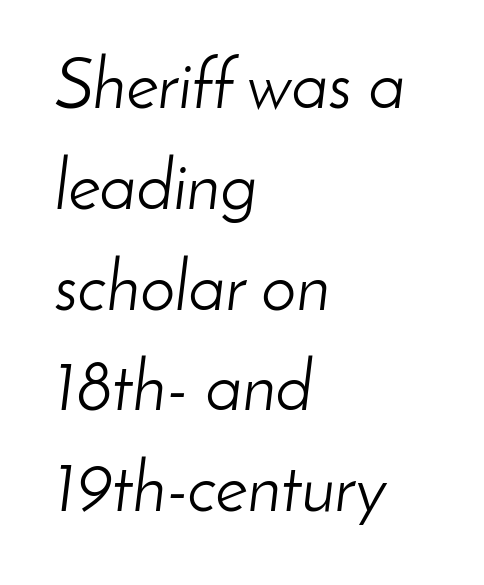
Just letters on the line, the space beneath them empty. The typesetter chose a ragged-right arrangement here. The face used here is rendered with its standard letterfit. Think of a printed novel: that variable character pitch is what you see here. Ink coverage per letter is moderate at most.
